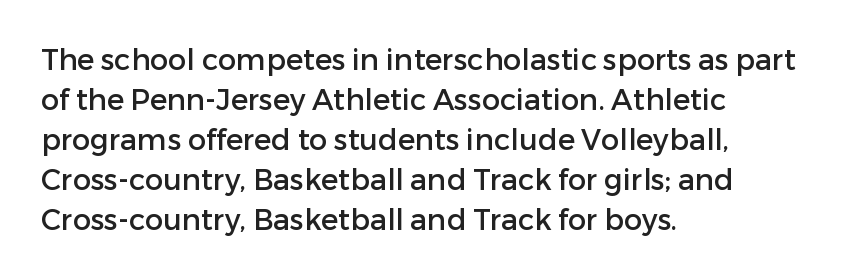
{"serif": "no", "italic": "no", "width": "normal", "stroke_contrast": "low", "x_height": "medium", "monospaced": "no", "underline": "no", "align": "left", "line_spacing": "normal", "line_spacing_ratio": 1.38, "letter_spacing": "normal", "letter_spacing_em": 0.0, "glyph_px": 29}
